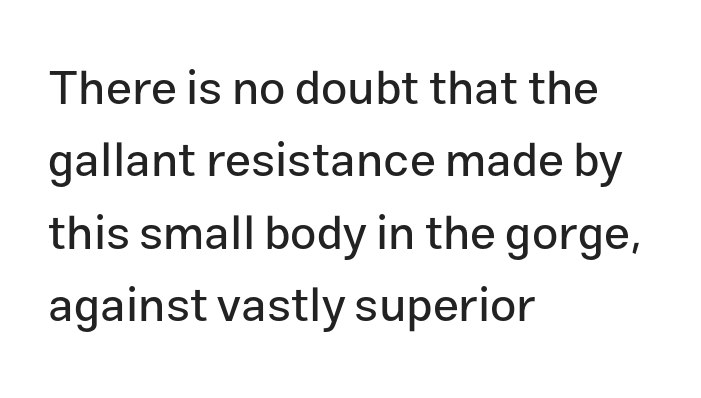
Q: Is the text italic (slanted)? A: No, it is upright.
Q: Is the typeface a serif or a sans-serif typeface? A: Sans-serif.
Q: Is the text underlined? A: No.
Q: How is the paragraph aligned? A: Left-aligned.
Q: Is the spacing between letters normal or unusually wide? A: Normal.
Q: Is the spacing between lines tight, normal or loose? A: Normal.
Q: Width (condensed, normal, or wide)? A: Normal.
Q: Stroke contrast? A: Low.
Q: x-height? A: Medium.
Q: Monospaced? A: No.
